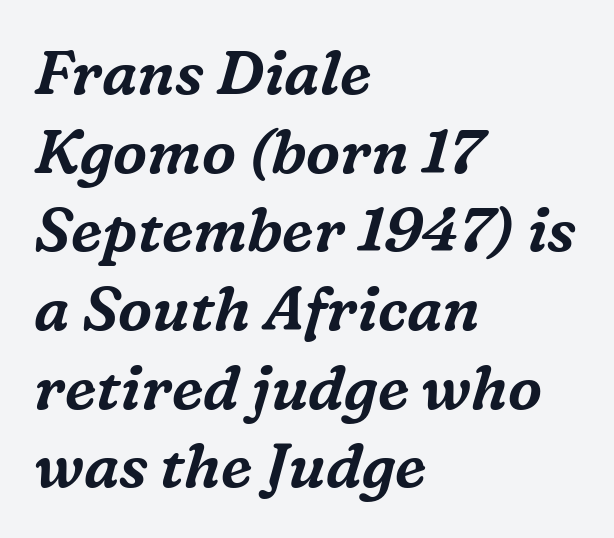
Q: Is the text italic (slanted)? A: Yes, it leans right by about 16 degrees.
Q: Is the typeface a serif or a sans-serif typeface? A: Serif.
Q: Is the text underlined? A: No.
Q: How is the paragraph aligned? A: Left-aligned.
Q: Is the spacing between letters normal or unusually wide? A: Normal.
Q: Is the spacing between lines tight, normal or loose? A: Normal.
Q: Width (condensed, normal, or wide)? A: Normal.
Q: Stroke contrast? A: Medium.
Q: x-height? A: Medium.
Q: Monospaced? A: No.
